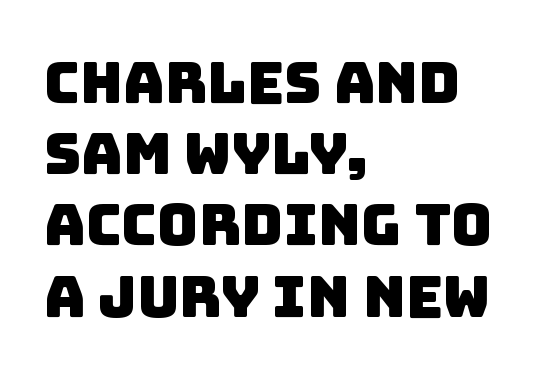
{"serif": "no", "width": "normal", "stroke_contrast": "low", "x_height": "large", "monospaced": "no", "underline": "no", "align": "left", "line_spacing": "normal", "line_spacing_ratio": 1.25, "letter_spacing": "normal", "letter_spacing_em": 0.0, "glyph_px": 57}
